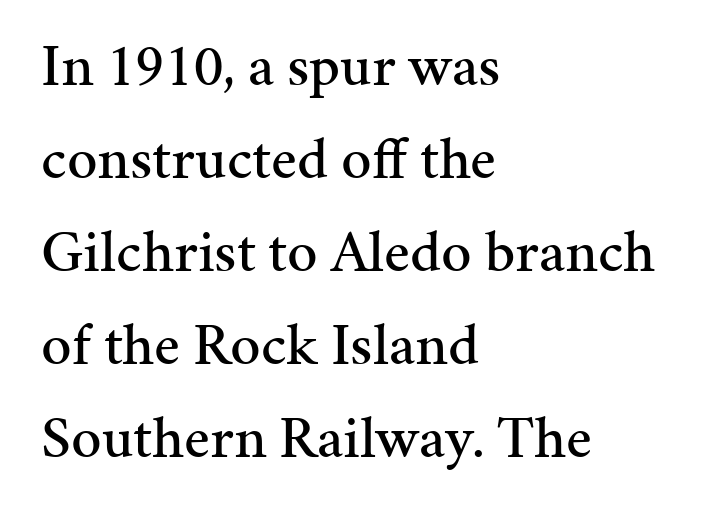
Q: Is the text italic (slanted)? A: No, it is upright.
Q: Is the typeface a serif or a sans-serif typeface? A: Serif.
Q: Is the text underlined? A: No.
Q: How is the paragraph aligned? A: Left-aligned.
Q: Is the spacing between letters normal or unusually wide? A: Normal.
Q: Is the spacing between lines tight, normal or loose? A: Normal.
Q: Width (condensed, normal, or wide)? A: Normal.
Q: Stroke contrast? A: Medium.
Q: x-height? A: Medium.
Q: Monospaced? A: No.
